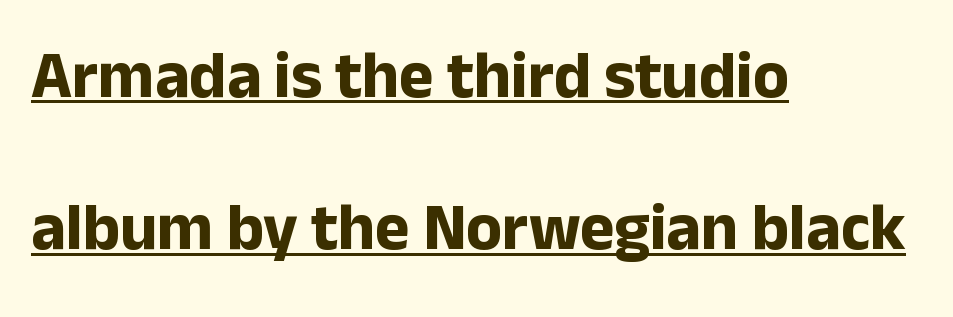
{"serif": "no", "italic": "no", "bold": "yes", "weight": "bold", "width": "normal", "stroke_contrast": "low", "x_height": "medium", "monospaced": "no", "underline": "yes", "align": "left", "line_spacing": "loose", "line_spacing_ratio": 2.31, "letter_spacing": "normal", "letter_spacing_em": 0.0, "glyph_px": 66}
